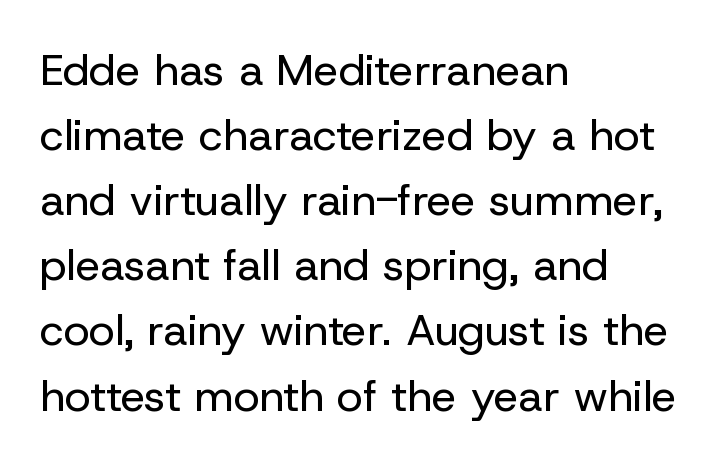
Q: Is the text bold? A: No.
Q: Is the text italic (slanted)? A: No, it is upright.
Q: Is the typeface a serif or a sans-serif typeface? A: Sans-serif.
Q: Is the text underlined? A: No.
Q: How is the paragraph aligned? A: Left-aligned.
Q: Is the spacing between letters normal or unusually wide? A: Normal.
Q: Is the spacing between lines tight, normal or loose? A: Normal.
Q: Width (condensed, normal, or wide)? A: Normal.
Q: Stroke contrast? A: Low.
Q: x-height? A: Medium.
Q: Monospaced? A: No.
